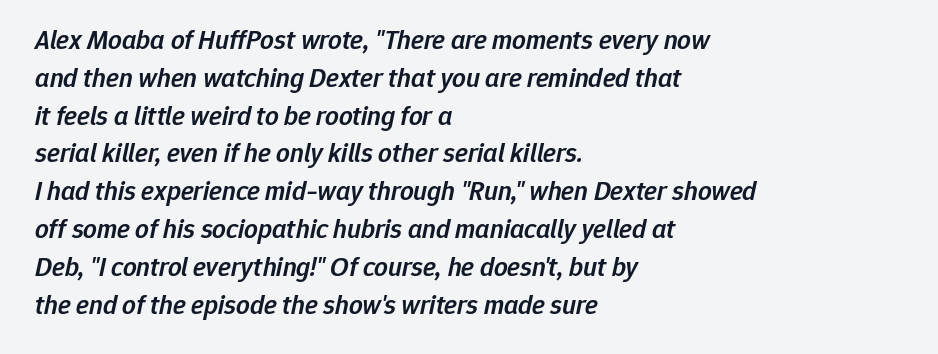
Rendered with sloped, italic letterforms. Typesetter's note: demi weight, one step under bold. The vertical gap from one line to the next is medium. Each word holds together tightly as a unit, with standard inter-letter gaps.
